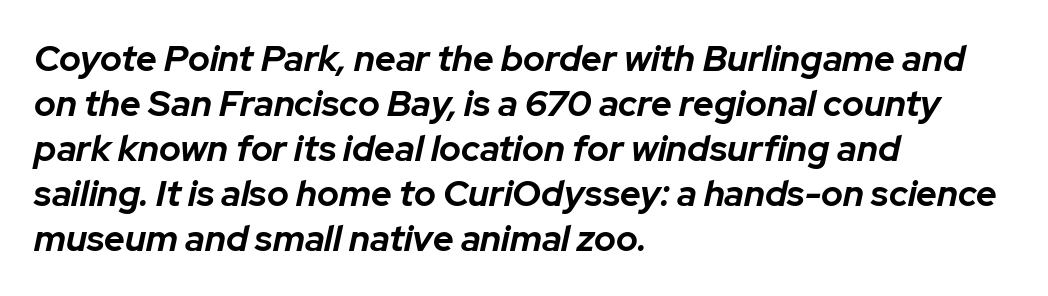
The image shows 36 px bold type, italic (leaning right); set left-aligned, normal line spacing (1.25x), normal letter spacing, not underlined; low stroke contrast and a medium x-height.
